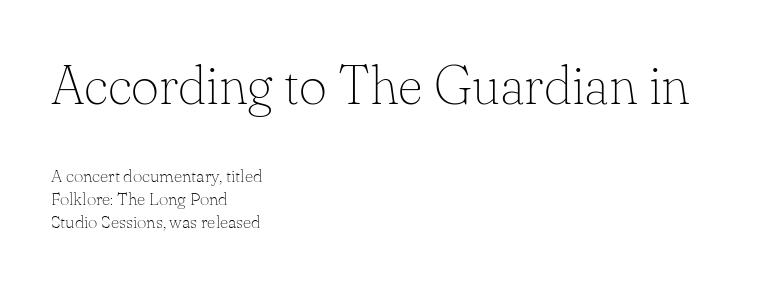
You could call the tracking neutral — neither tight nor loose. Notice how the stems are strictly vertical — no italics here. Is this a sans? No — the strokes have serifs. Baseline-to-baseline distance is the conventional proportion of letter height. Underlining? Definitely not there.
